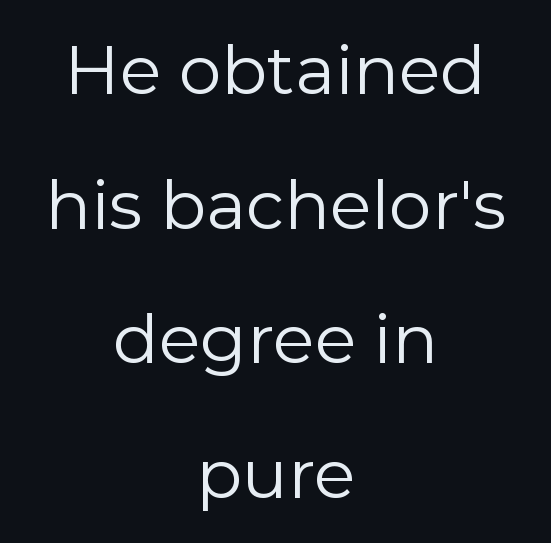
Q: Is the text bold? A: No.
Q: Is the text italic (slanted)? A: No, it is upright.
Q: Is the typeface a serif or a sans-serif typeface? A: Sans-serif.
Q: Is the text underlined? A: No.
Q: How is the paragraph aligned? A: Centered.
Q: Is the spacing between letters normal or unusually wide? A: Normal.
Q: Is the spacing between lines tight, normal or loose? A: Loose.
Q: Width (condensed, normal, or wide)? A: Normal.
Q: Stroke contrast? A: Low.
Q: x-height? A: Medium.
Q: Monospaced? A: No.
